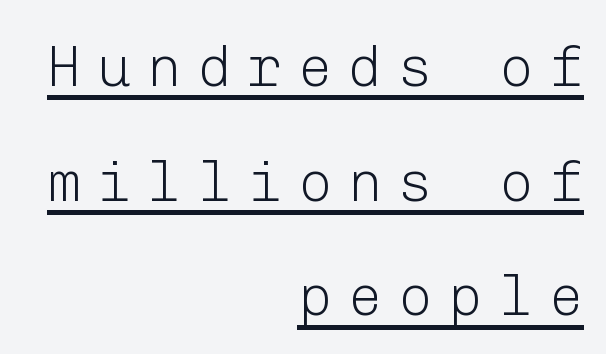
The lines in this sample share a right terminus and differ only in where they begin. Is there much room between lines? Yes — plenty of vertical air separates them. The passage shown is typeset with a sans-serif family. Posture: vertical. The tracking reads as deliberately expanded to a designer's eye.
